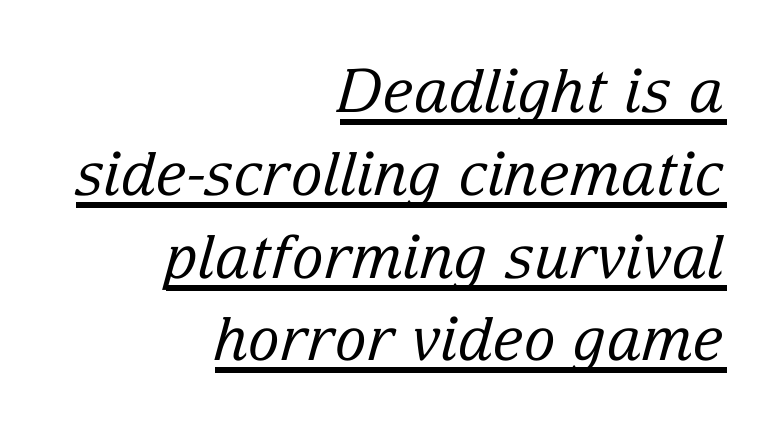
The image shows 60 px regular-weight serif type, italic (leaning right); set right-aligned, normal line spacing (1.38x), normal letter spacing, underlined; low stroke contrast and a medium x-height.
